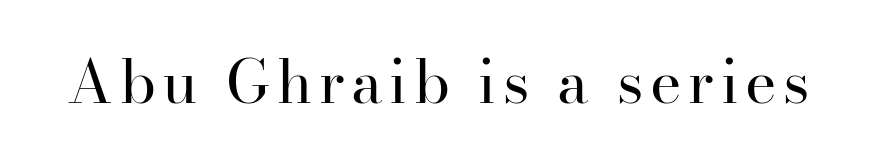
{"serif": "yes", "italic": "no", "bold": "no", "weight": "regular", "width": "normal", "stroke_contrast": "high", "x_height": "small", "monospaced": "no", "underline": "no", "glyph_px": 60}
